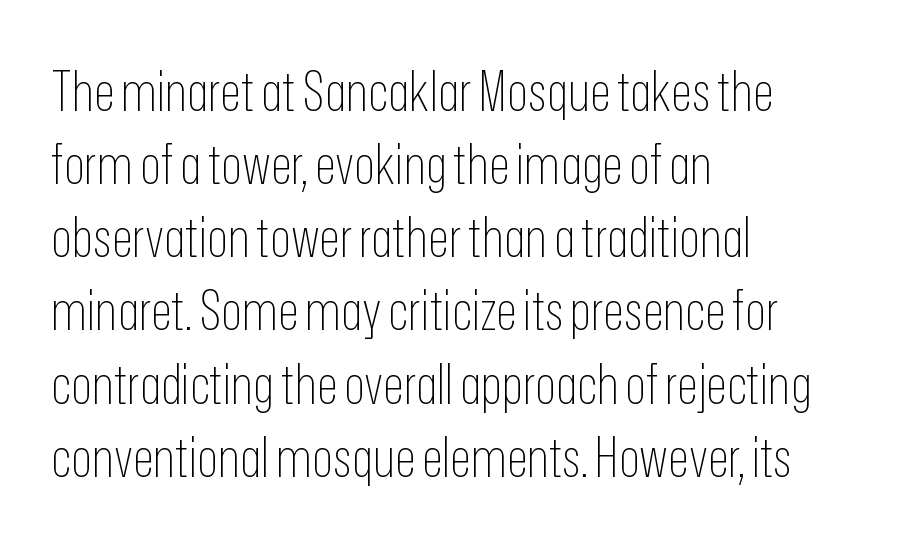
Q: Is the text bold? A: No.
Q: Is the text italic (slanted)? A: No, it is upright.
Q: Is the typeface a serif or a sans-serif typeface? A: Sans-serif.
Q: Is the text underlined? A: No.
Q: How is the paragraph aligned? A: Left-aligned.
Q: Is the spacing between letters normal or unusually wide? A: Normal.
Q: Is the spacing between lines tight, normal or loose? A: Normal.
Q: Width (condensed, normal, or wide)? A: Condensed.
Q: Stroke contrast? A: Low.
Q: x-height? A: Medium.
Q: Monospaced? A: No.
